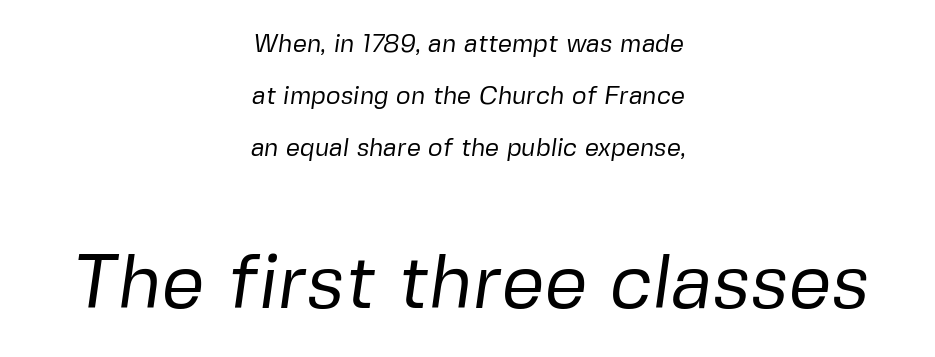
Note: no serifs on the glyphs. Is this a fixed-width face? No — the glyphs have proportional, varying widths. Nothing unusual about the tracking: characters are spaced as the font intends. The weight tops out at a normal text grade.
